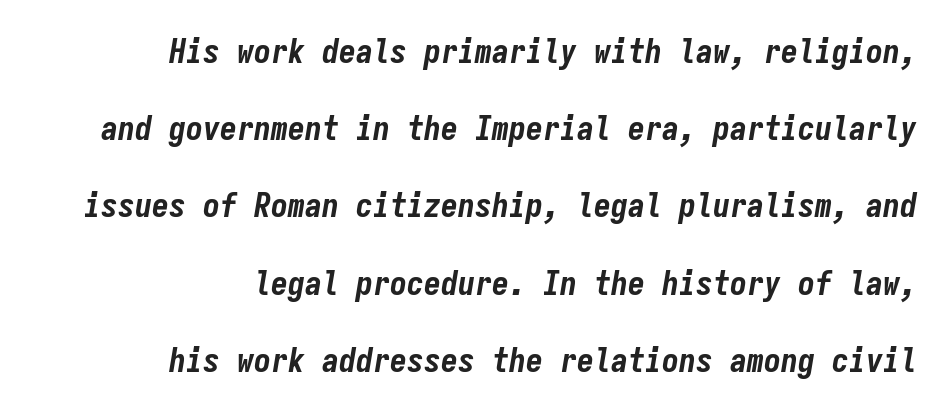
Clear beneath every line of the passage. The paragraph shown leans on its right margin. These lines keep a tight, regular rhythm from letter to letter. How heavy is the stroke? Heavy — this is a bold.
